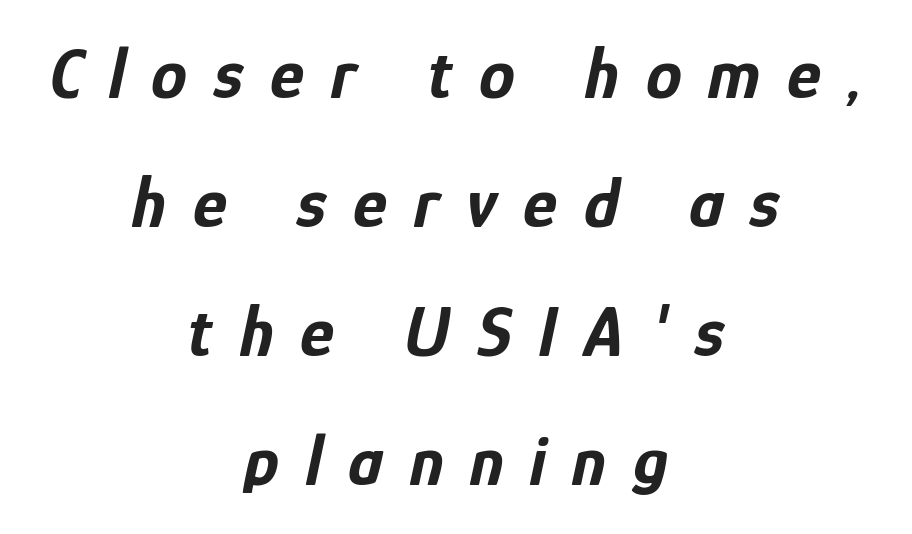
Between one letter and the next there's a generous, obvious gap. Heavy-handed strokes throughout: this text is bold. This sample has the flowing, uneven cadence of proportional lettering. Layout note: lines centered. Check the space under the baseline: it is left empty. The letters are slanted; this is an italic face.
